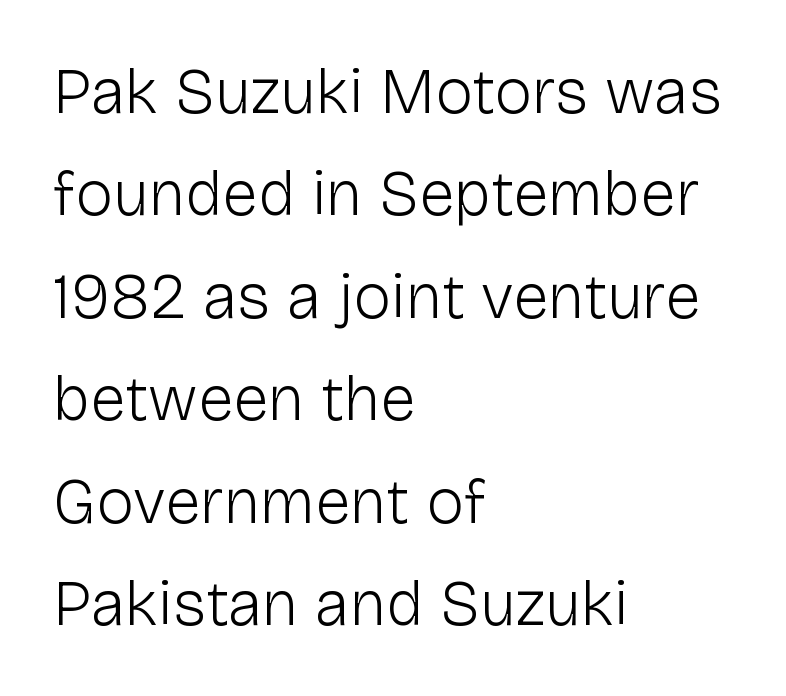
The image shows 64 px light sans-serif type, upright; set left-aligned, normal line spacing (1.6x), normal letter spacing, not underlined; low stroke contrast and a medium x-height.
